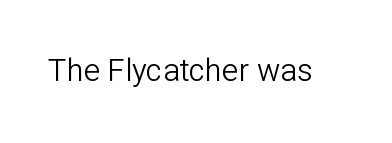
{"serif": "no", "italic": "no", "bold": "no", "weight": "light", "width": "normal", "stroke_contrast": "low", "x_height": "medium", "monospaced": "no", "underline": "no", "letter_spacing": "normal", "letter_spacing_em": 0.0, "glyph_px": 31}
